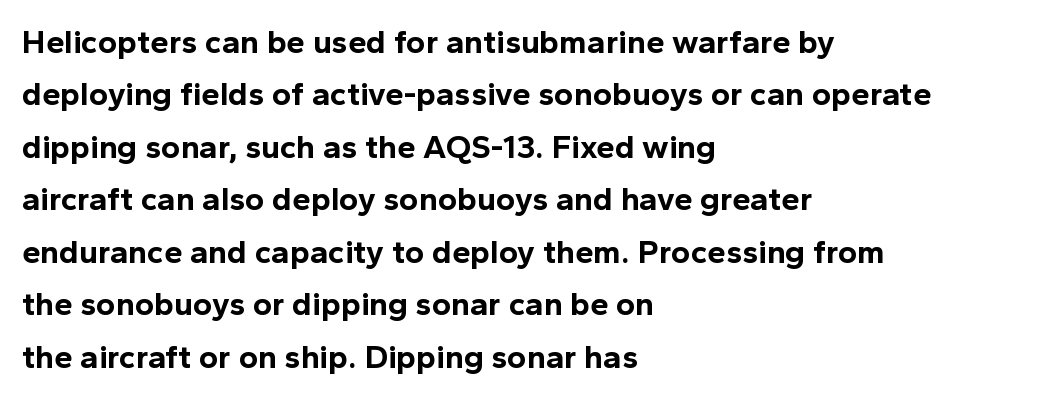
The image shows 33 px bold sans-serif type, upright; set left-aligned, normal line spacing (1.59x), normal letter spacing, not underlined; a medium x-height.
